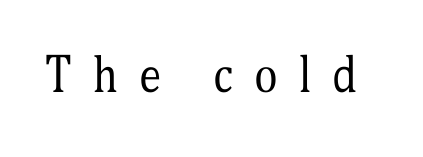
{"serif": "yes", "italic": "no", "bold": "no", "weight": "regular", "width": "condensed", "stroke_contrast": "medium", "x_height": "medium", "monospaced": "no", "underline": "no", "letter_spacing": "wide", "letter_spacing_em": 0.47, "glyph_px": 45}
